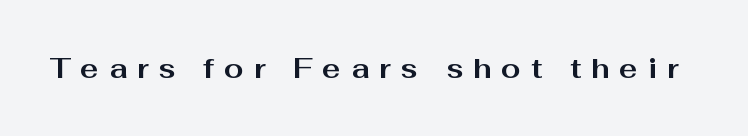
{"serif": "no", "italic": "no", "bold": "yes", "weight": "bold", "width": "wide", "stroke_contrast": "medium", "x_height": "medium", "monospaced": "no", "underline": "no", "letter_spacing": "wide", "letter_spacing_em": 0.35, "glyph_px": 28}
